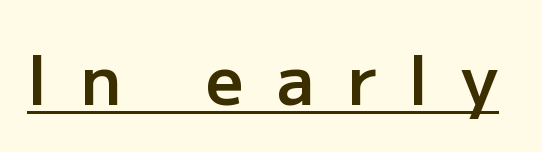
{"serif": "no", "italic": "no", "bold": "semi", "weight": "semibold", "width": "normal", "stroke_contrast": "low", "x_height": "medium", "monospaced": "no", "underline": "yes", "letter_spacing": "wide", "letter_spacing_em": 0.49, "glyph_px": 67}
